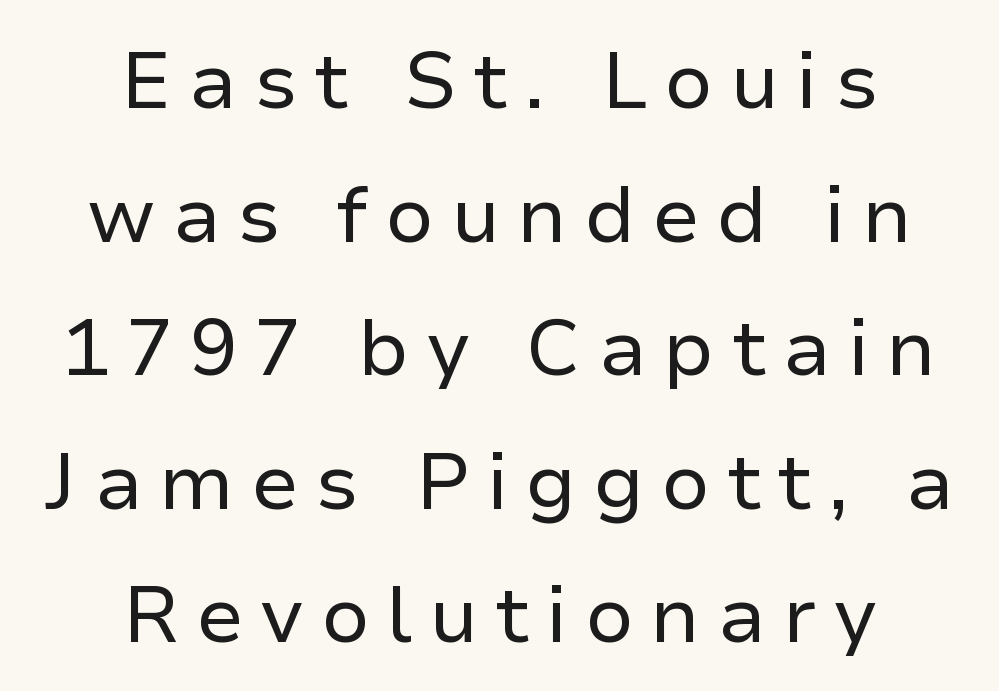
{"serif": "no", "italic": "no", "bold": "no", "weight": "regular", "width": "normal", "stroke_contrast": "low", "x_height": "medium", "monospaced": "no", "underline": "no", "align": "center", "line_spacing": "normal", "line_spacing_ratio": 1.69, "letter_spacing": "wide", "letter_spacing_em": 0.21, "glyph_px": 79}
